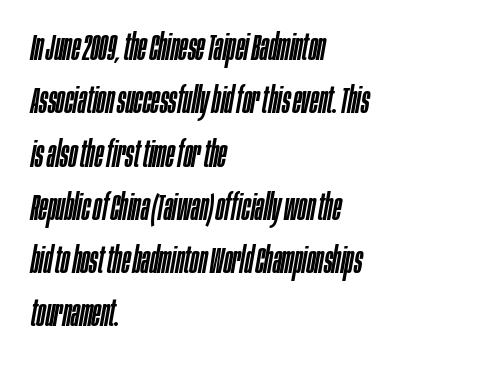
Q: Is the text italic (slanted)? A: Yes, it leans right by about 10 degrees.
Q: Is the text underlined? A: No.
Q: How is the paragraph aligned? A: Left-aligned.
Q: Is the spacing between letters normal or unusually wide? A: Normal.
Q: Is the spacing between lines tight, normal or loose? A: Normal.
Q: Width (condensed, normal, or wide)? A: Condensed.
Q: Stroke contrast? A: Low.
Q: x-height? A: Large.
Q: Monospaced? A: No.
